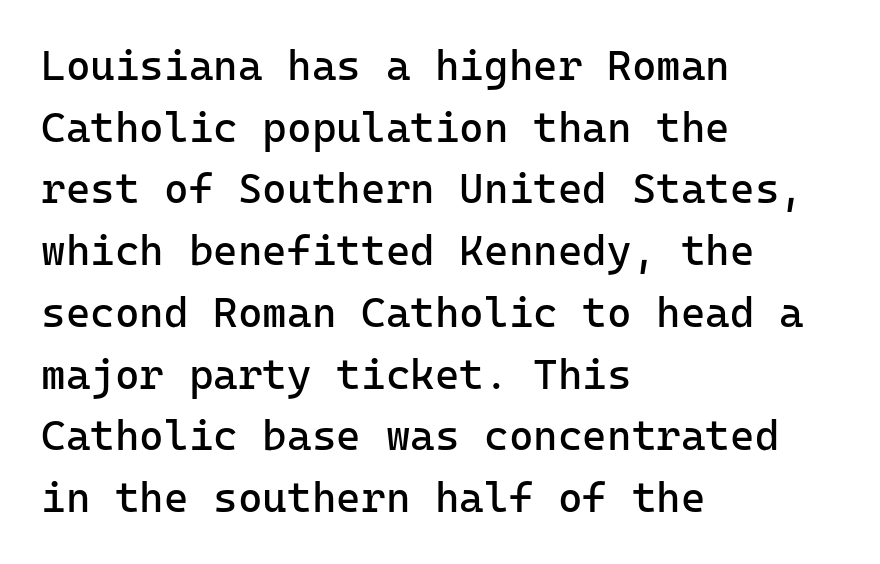
Q: Is the text bold? A: No.
Q: Is the text italic (slanted)? A: No, it is upright.
Q: Is the typeface a serif or a sans-serif typeface? A: Sans-serif.
Q: Is the text underlined? A: No.
Q: How is the paragraph aligned? A: Left-aligned.
Q: Is the spacing between letters normal or unusually wide? A: Normal.
Q: Is the spacing between lines tight, normal or loose? A: Normal.
Q: Width (condensed, normal, or wide)? A: Normal.
Q: Stroke contrast? A: Low.
Q: x-height? A: Medium.
